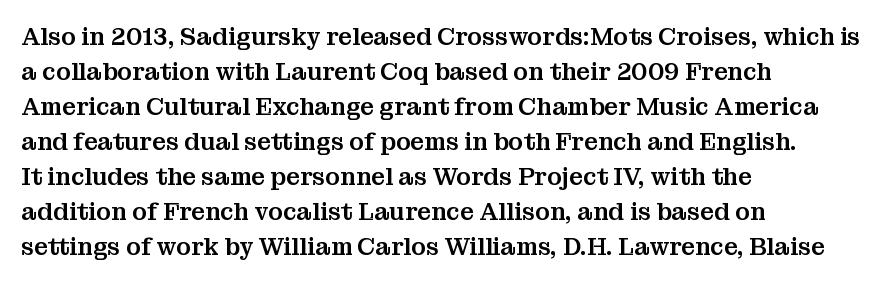
The image shows 24 px text type, upright; set left-aligned, normal line spacing (1.46x), normal letter spacing, not underlined.
